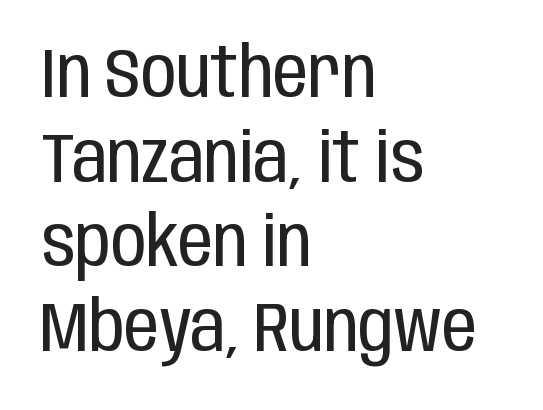
{"serif": "no", "italic": "no", "bold": "no", "weight": "regular", "width": "condensed", "stroke_contrast": "low", "x_height": "large", "monospaced": "no", "underline": "no", "align": "left", "line_spacing_ratio": 1.21, "letter_spacing": "normal", "letter_spacing_em": 0.0, "glyph_px": 70}
